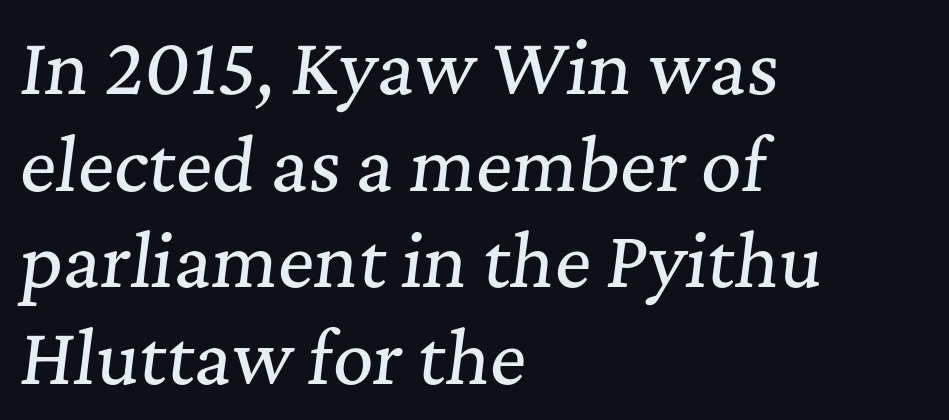
Words float on clear page, feet unadorned. This is serif lettering, the kind often seen in printed books. When letters slant like this, we call the style italic. Leftover space on each line is placed entirely after the last word. Is this a fixed-width face? No — the glyphs have proportional, varying widths.
